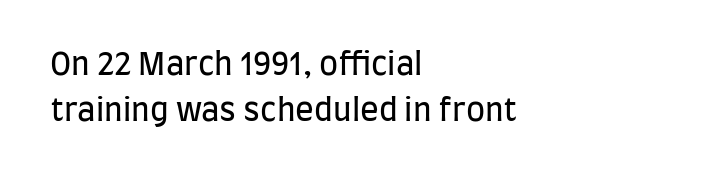
The image shows 31 px regular-weight, condensed sans-serif type, upright; set left-aligned, normal line spacing (1.49x), normal letter spacing, not underlined; low stroke contrast and a large x-height.
